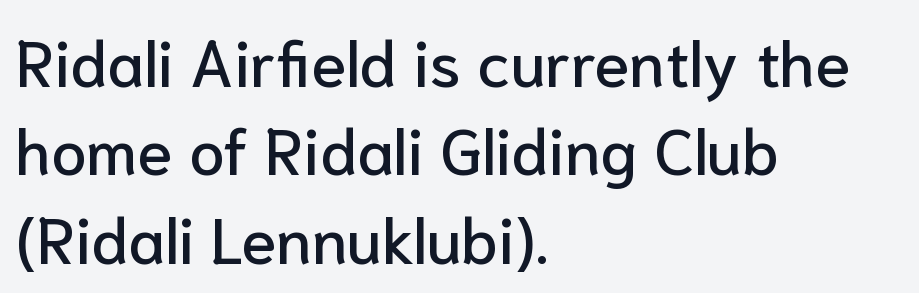
The image shows 64 px sans-serif type, upright; set left-aligned, normal line spacing (1.38x), normal letter spacing, not underlined; low stroke contrast and a medium x-height.
